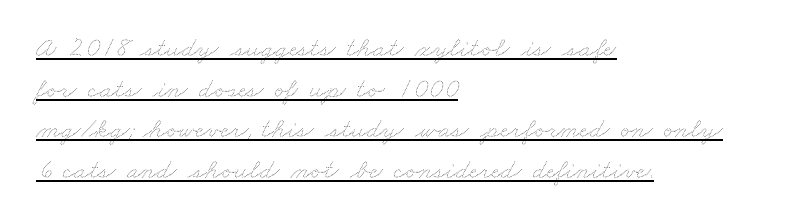
The rendering uses natural spacing where letterforms have individual widths. Each line starts at the same left margin while the right side varies. This sample keeps an unexceptional amount of space between lines. The horizontal fit of the characters is conventional and even. Underline: present.
